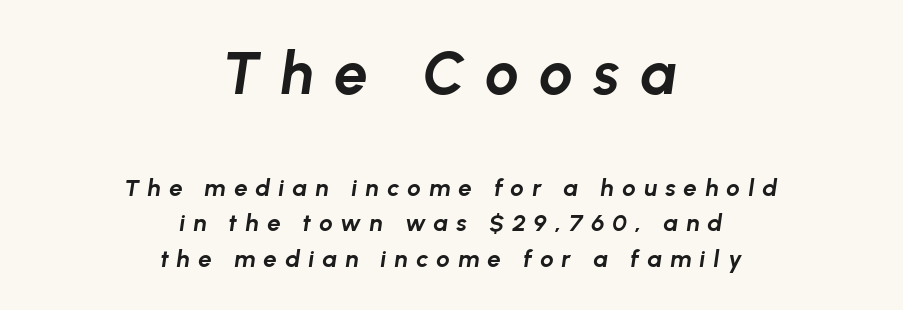
Loose tracking; the words dissolve into strings of separated letters. The rendering uses a bold face; every stroke is thick and dark. The paragraph has two soft edges and a firm central axis. Which of the two is more prominent by size? The first, at the top. Students, observe: this is what conventionally led text looks like. A typesetter would call this proportional, since set widths differ per character.
